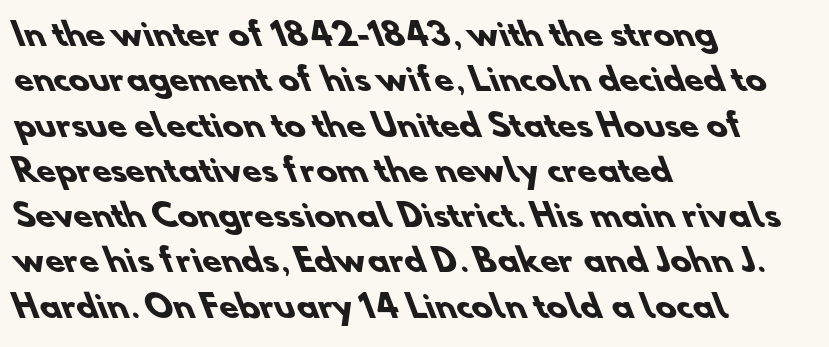
Letters rest on an invisible, unmarked baseline. Typesetter's note: full bold, strokes at maximum text heaviness. The space between consecutive lines is moderate. The passage shown is typed in a proportional face where columns would drift. The characters display no serif detailing; their extremities are plain.
